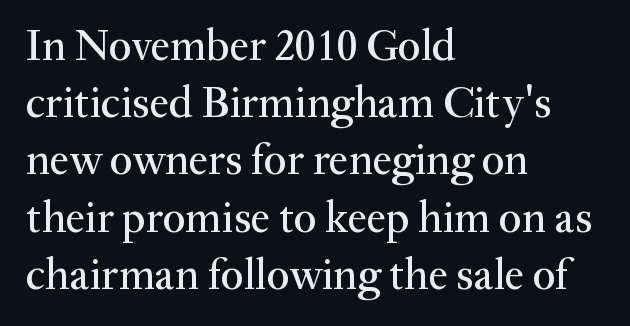
Q: Is the text italic (slanted)? A: No, it is upright.
Q: Is the typeface a serif or a sans-serif typeface? A: Serif.
Q: Is the text underlined? A: No.
Q: How is the paragraph aligned? A: Left-aligned.
Q: Is the spacing between letters normal or unusually wide? A: Normal.
Q: Is the spacing between lines tight, normal or loose? A: Normal.
Q: Width (condensed, normal, or wide)? A: Normal.
Q: Stroke contrast? A: Medium.
Q: x-height? A: Small.
Q: Monospaced? A: No.
